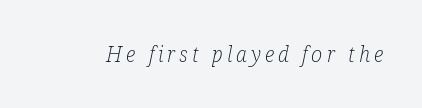
{"italic": "yes", "lean": "right", "slant_degrees": 12, "bold": "no", "underline": "no", "glyph_px": 21}
